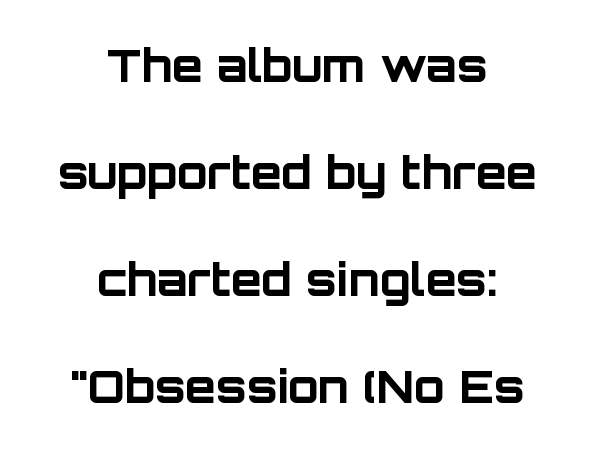
Style check: upright. Note the varied advance widths — an 'i' is clearly narrower than an 'm'. Horizontally, the lines are justified to the midpoint only. Rule under the text: the space is simply empty.
